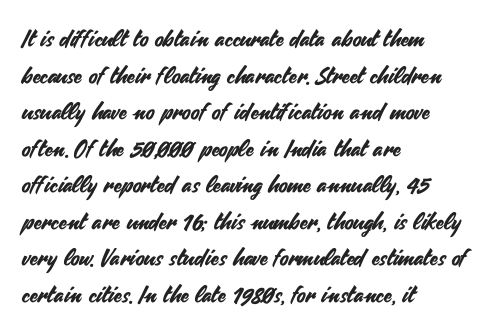
Q: Is the text italic (slanted)? A: Yes.
Q: Is the text underlined? A: No.
Q: How is the paragraph aligned? A: Left-aligned.
Q: Is the spacing between letters normal or unusually wide? A: Normal.
Q: Is the spacing between lines tight, normal or loose? A: Normal.
